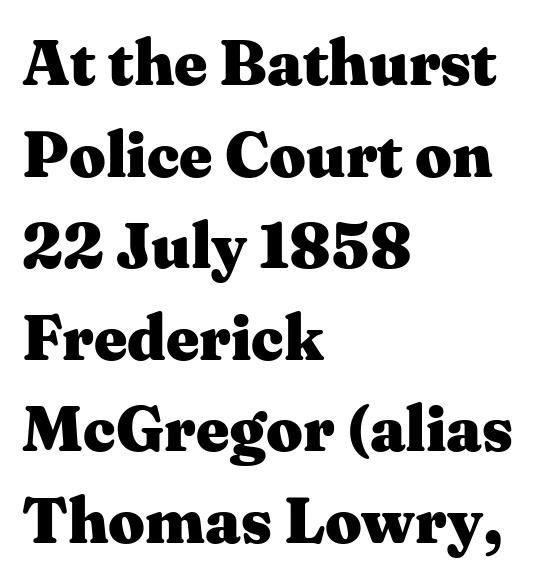
{"serif": "yes", "italic": "no", "bold": "yes", "weight": "heavy", "width": "wide", "stroke_contrast": "medium", "x_height": "medium", "monospaced": "no", "underline": "no", "align": "left", "line_spacing": "normal", "line_spacing_ratio": 1.43, "letter_spacing": "normal", "letter_spacing_em": 0.0, "glyph_px": 64}
